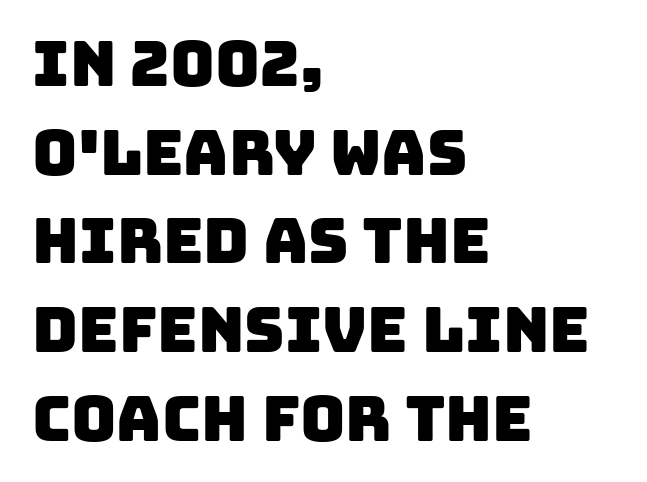
{"serif": "no", "width": "normal", "stroke_contrast": "low", "x_height": "large", "monospaced": "no", "underline": "no", "align": "left", "line_spacing": "normal", "line_spacing_ratio": 1.43, "letter_spacing": "normal", "letter_spacing_em": 0.0, "glyph_px": 62}
